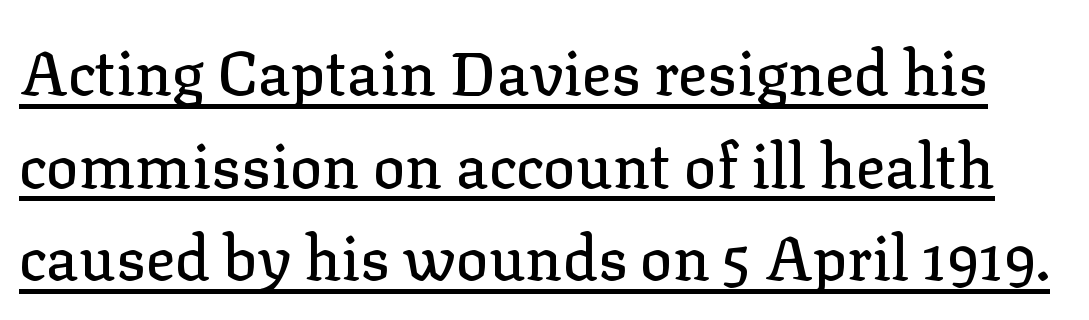
This is roman type, the default non-slanted kind. Each line of the rendering has a horizontal stroke beneath the glyphs. Typographically, this falls in the serif category. This block has exactly the height ordinary leading produces. This rendering leaves character spacing at its baseline value.
